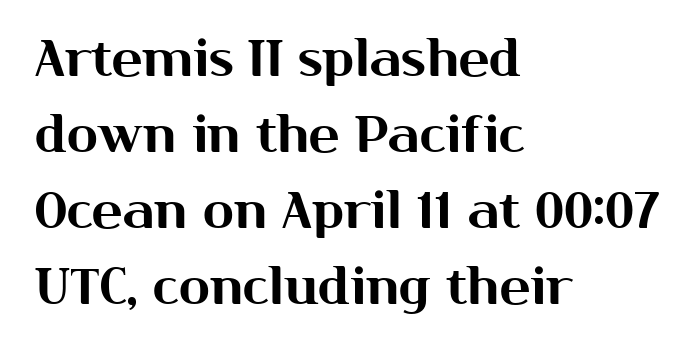
Casual observation: everything's shoved over to the left. The string is rendered with underlining switched off. Upright lettering throughout. If you measured baseline to baseline, you'd find a middling distance. What kind of face is this? One without serifs — a sans. The tracking reads as untouched default to a designer's eye.
